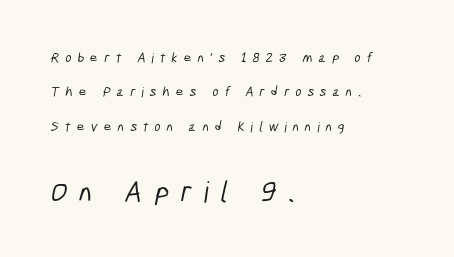
The image shows 29 px condensed sans-serif type; set left-aligned, loose line spacing (2.46x), unusually wide letter spacing (+0.43 em), not underlined; the second (bottom) block is 2.07x larger; low stroke contrast and a medium x-height.
